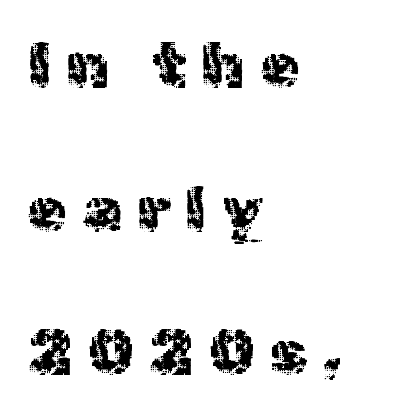
{"serif": "no", "italic": "no", "bold": "no", "weight": "regular", "width": "normal", "x_height": "medium", "monospaced": "no", "underline": "no", "align": "left", "line_spacing": "loose", "line_spacing_ratio": 2.28, "letter_spacing": "wide", "letter_spacing_em": 0.25, "glyph_px": 63}
